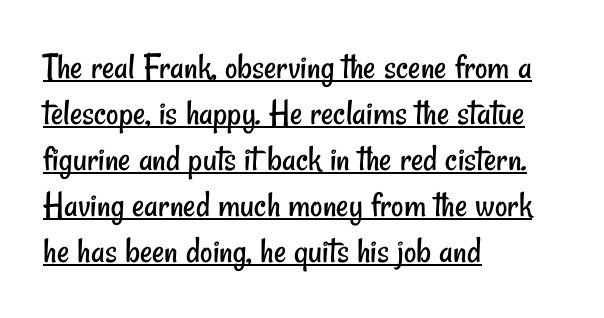
Q: Is the text bold? A: No.
Q: Is the typeface a serif or a sans-serif typeface? A: Sans-serif.
Q: Is the text underlined? A: Yes.
Q: How is the paragraph aligned? A: Left-aligned.
Q: Is the spacing between letters normal or unusually wide? A: Normal.
Q: Width (condensed, normal, or wide)? A: Condensed.
Q: Stroke contrast? A: Low.
Q: x-height? A: Small.
Q: Monospaced? A: No.
